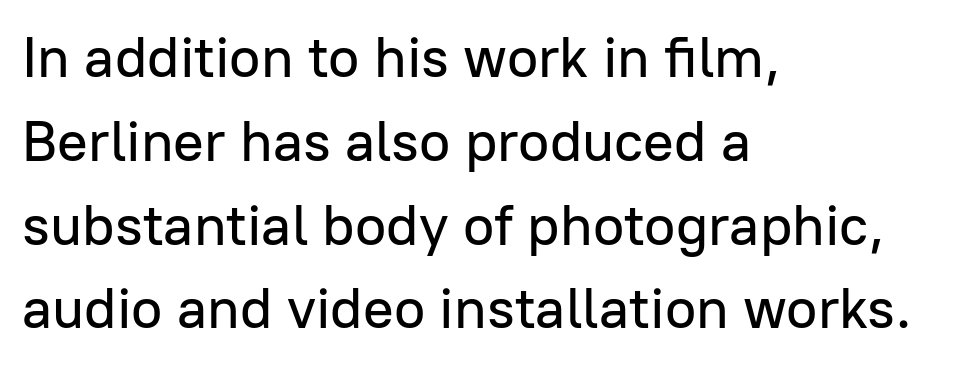
{"serif": "no", "italic": "no", "width": "normal", "stroke_contrast": "low", "x_height": "medium", "monospaced": "no", "underline": "no", "align": "left", "line_spacing": "normal", "line_spacing_ratio": 1.47, "letter_spacing": "normal", "letter_spacing_em": 0.0, "glyph_px": 57}
